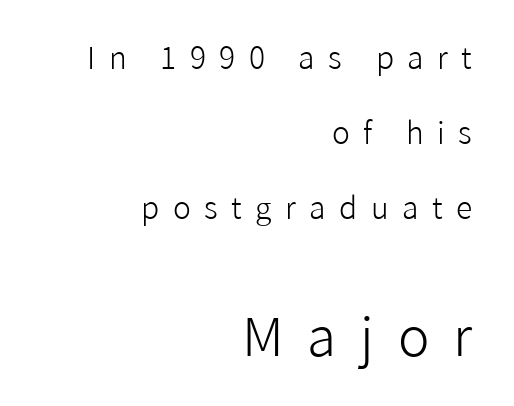
Q: Is the text bold? A: No.
Q: Is the text italic (slanted)? A: No, it is upright.
Q: Is the typeface a serif or a sans-serif typeface? A: Sans-serif.
Q: Is the text underlined? A: No.
Q: How is the paragraph aligned? A: Right-aligned.
Q: Is the spacing between letters normal or unusually wide? A: Unusually wide.
Q: Is the spacing between lines tight, normal or loose? A: Loose.
Q: Which block of text is set in a larger size, the first (top) or the second (bottom)? A: The second (bottom) one.
Q: Width (condensed, normal, or wide)? A: Normal.
Q: Stroke contrast? A: Low.
Q: x-height? A: Medium.
Q: Monospaced? A: No.
